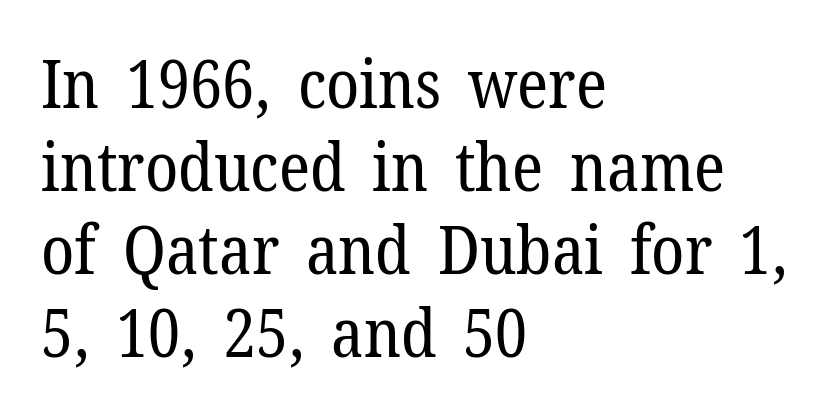
This sample is left-justified, so line endings fall wherever the words run out. Each word holds together tightly as a unit, with standard inter-letter gaps. Examine the stroke ends and you'll spot serifs. Looks like regular typesetting: each glyph gets only the width it needs.
